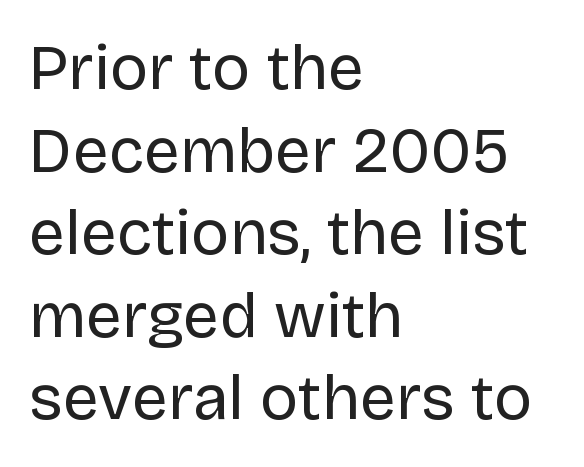
The image shows 64 px regular-weight sans-serif type, upright; set left-aligned, normal line spacing (1.29x), normal letter spacing, not underlined; low stroke contrast and a large x-height.
